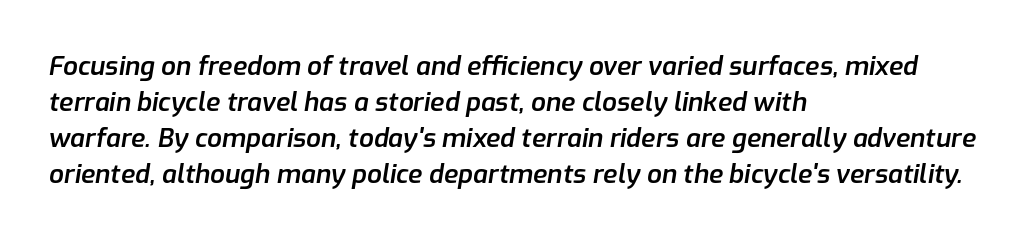
The whole block is typeset with a tilt. Does the leading feel generous? No, just average. Reading down the block, your eye returns to a fixed left position each line. Standard letterfit; no display-style spreading of the glyphs.
